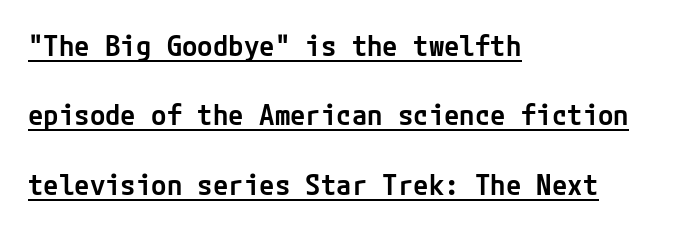
The image shows 28 px semibold sans-serif type, upright; set left-aligned, loose line spacing (2.48x), normal letter spacing, underlined; low stroke contrast and a medium x-height.
